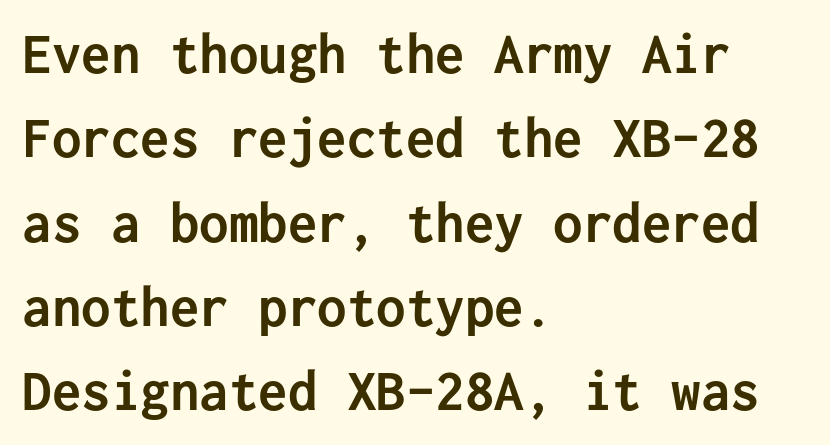
Q: Is the text bold? A: Yes.
Q: Is the text italic (slanted)? A: No, it is upright.
Q: Is the typeface a serif or a sans-serif typeface? A: Sans-serif.
Q: Is the text underlined? A: No.
Q: How is the paragraph aligned? A: Left-aligned.
Q: Is the spacing between letters normal or unusually wide? A: Normal.
Q: Is the spacing between lines tight, normal or loose? A: Normal.
Q: Width (condensed, normal, or wide)? A: Normal.
Q: Stroke contrast? A: Low.
Q: x-height? A: Medium.
Q: Monospaced? A: Yes.
